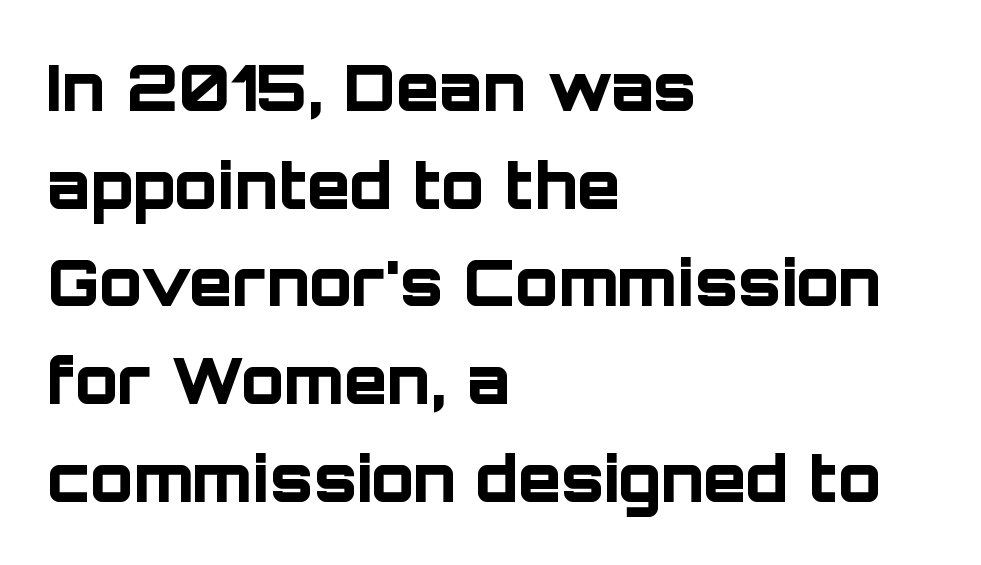
Each row of text sits above clean, open space. This is roman type, the default non-slanted kind. Vertical spacing — default. A typesetter would call this proportional, since set widths differ per character. Compared with typical body copy, the letter spacing here is the same. Stroke terminals: plain, sans-serif.
